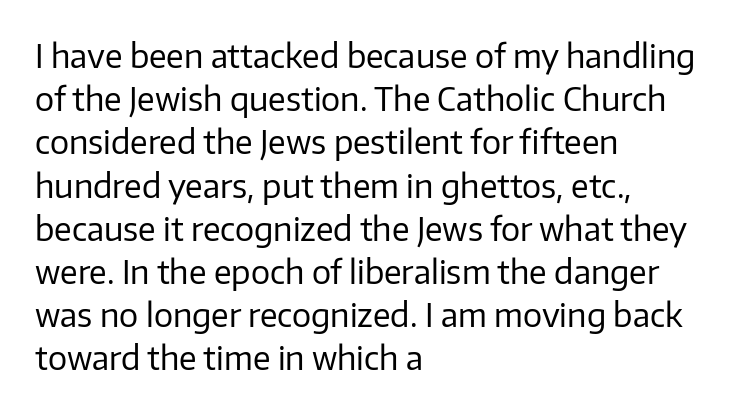
The image shows 32 px regular-weight sans-serif type, upright; set left-aligned, normal line spacing (1.35x), normal letter spacing, not underlined; low stroke contrast and a medium x-height.
